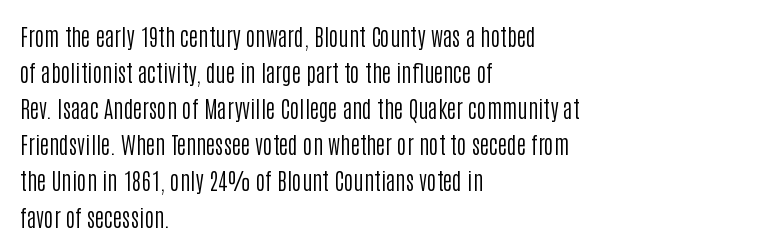
The image shows 23 px text type, upright; set left-aligned, normal line spacing (1.57x), normal letter spacing, not underlined.
